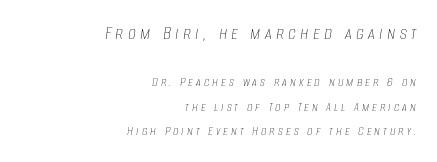
The image shows 20 px text type, italic (leaning right); set right-aligned, line spacing 1.78x, unusually wide letter spacing (+0.21 em), not underlined; the first (top) block is 1.43x larger.
